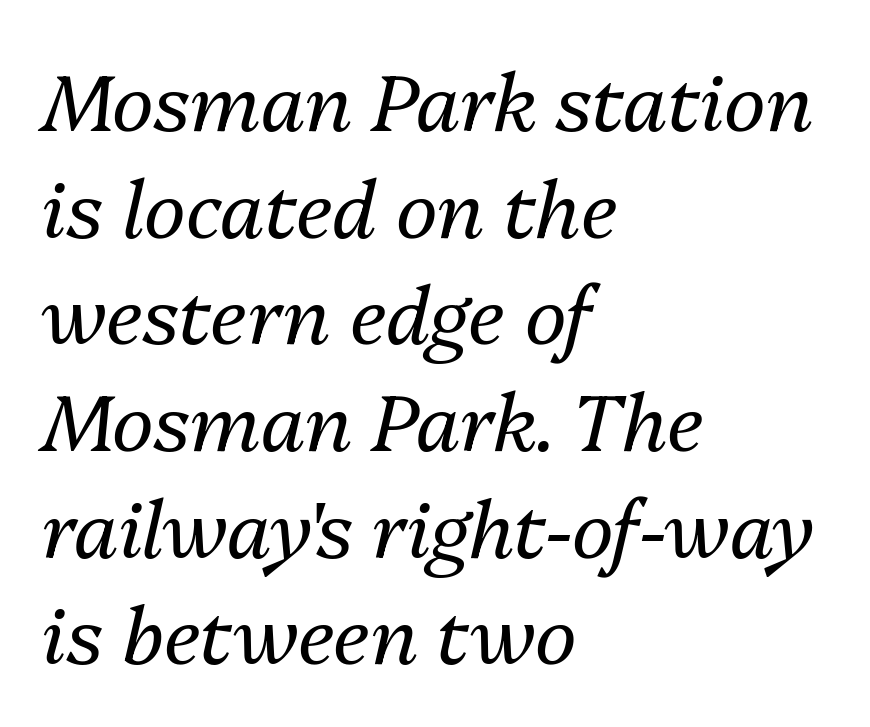
Q: Is the text bold? A: No.
Q: Is the text italic (slanted)? A: Yes, it leans right by about 13 degrees.
Q: Is the text underlined? A: No.
Q: How is the paragraph aligned? A: Left-aligned.
Q: Is the spacing between letters normal or unusually wide? A: Normal.
Q: Is the spacing between lines tight, normal or loose? A: Normal.
Q: Width (condensed, normal, or wide)? A: Normal.
Q: Stroke contrast? A: Medium.
Q: x-height? A: Medium.
Q: Monospaced? A: No.
